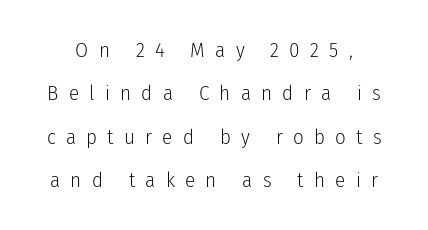
{"italic": "no", "bold": "no", "underline": "no", "line_spacing": "loose", "line_spacing_ratio": 2.06, "letter_spacing": "wide", "letter_spacing_em": 0.49, "glyph_px": 21}
